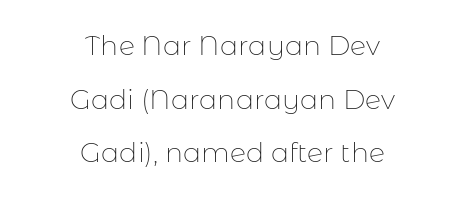
What stands out about the letter spacing? Nothing — it is the standard amount. Check the space under the baseline: it is left empty. The rag falls on both sides of this text block equally. Summary of vertical rhythm: relaxed, with wide interline spacing.
